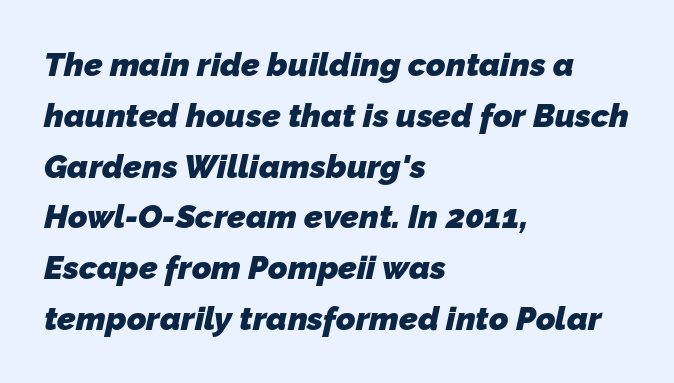
This is sans-serif lettering, the kind often seen on screens and signage. If you drew a ruler down the left edge, every line would touch it. Set as a true bold cut, around the 700 mark. Students, note that the glyphs here touch the page at normal intervals.
